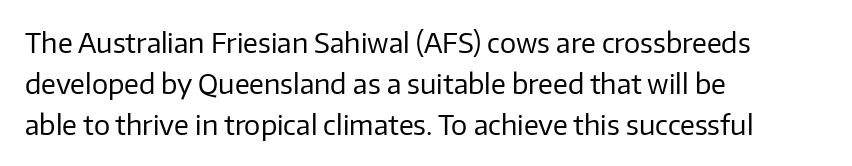
The passage shown stacks its lines at a standard gap. Plain, unruled lines of type. Summary of weight: not heavy and not bold. The rendering keeps characters at their native spacing. Notice how the stems are strictly vertical — no italics here.
